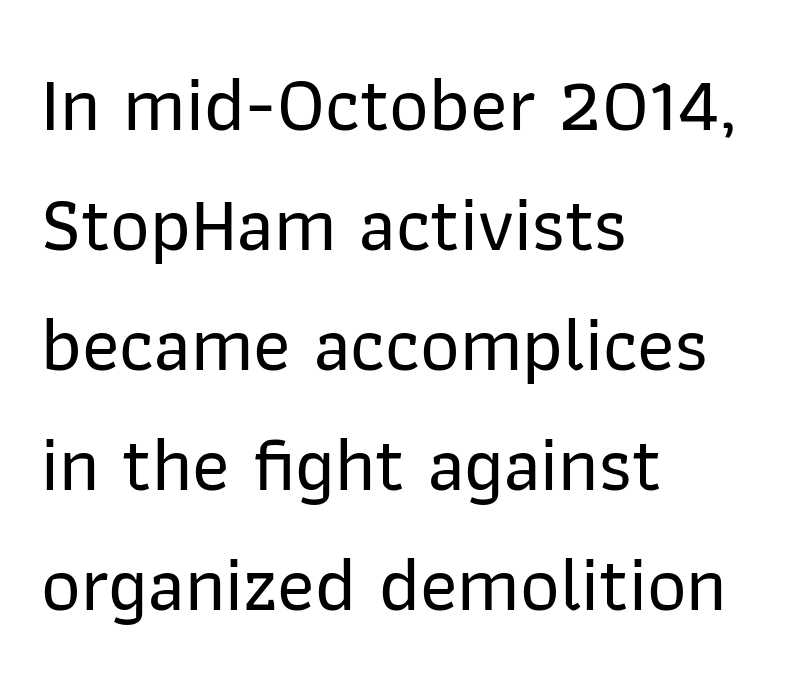
Q: Is the text italic (slanted)? A: No, it is upright.
Q: Is the typeface a serif or a sans-serif typeface? A: Sans-serif.
Q: Is the text underlined? A: No.
Q: How is the paragraph aligned? A: Left-aligned.
Q: Is the spacing between letters normal or unusually wide? A: Normal.
Q: Is the spacing between lines tight, normal or loose? A: Normal.
Q: Width (condensed, normal, or wide)? A: Normal.
Q: Stroke contrast? A: Low.
Q: x-height? A: Medium.
Q: Monospaced? A: No.
